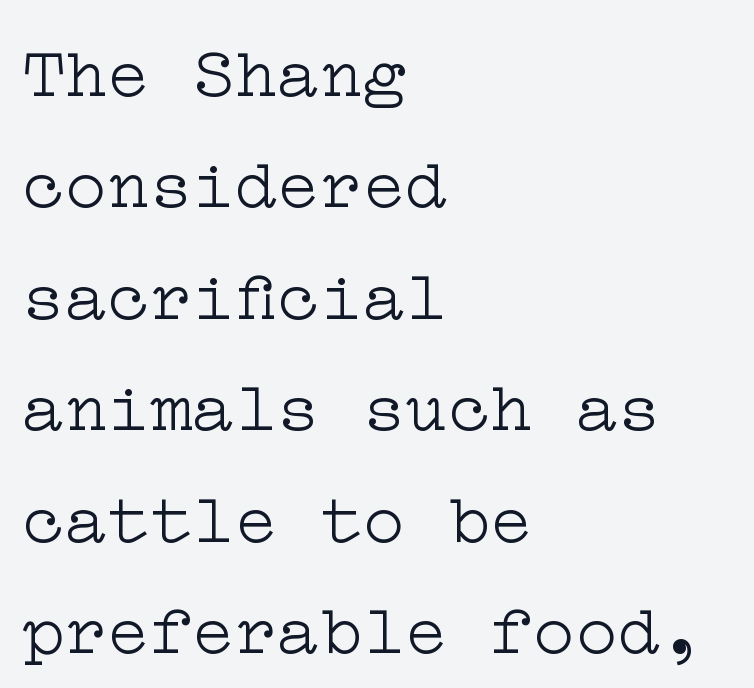
Q: Is the text bold? A: No.
Q: Is the text italic (slanted)? A: No, it is upright.
Q: Is the typeface a serif or a sans-serif typeface? A: Serif.
Q: Is the text underlined? A: No.
Q: How is the paragraph aligned? A: Left-aligned.
Q: Is the spacing between letters normal or unusually wide? A: Normal.
Q: Is the spacing between lines tight, normal or loose? A: Normal.
Q: Width (condensed, normal, or wide)? A: Wide.
Q: Stroke contrast? A: Low.
Q: x-height? A: Medium.
